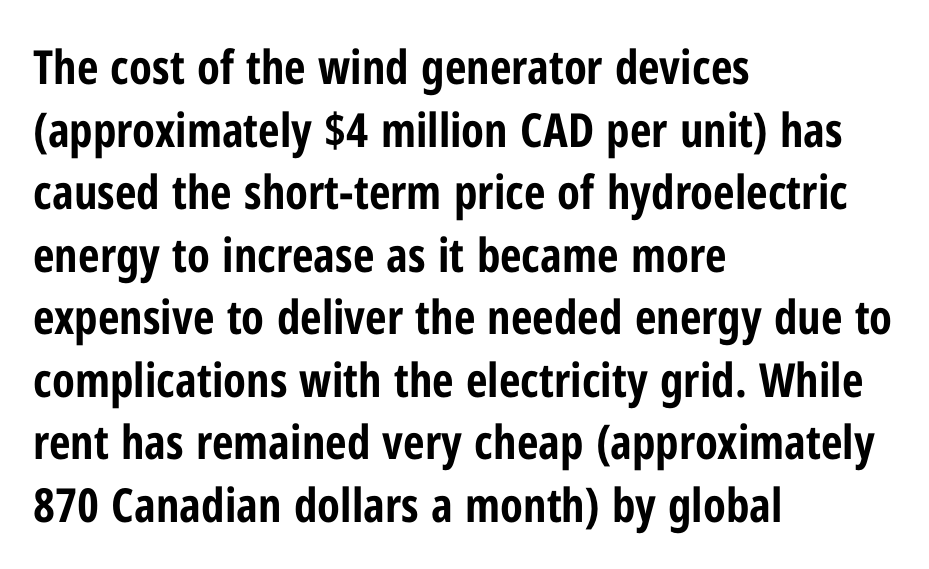
{"serif": "no", "italic": "no", "bold": "yes", "weight": "bold", "width": "condensed", "stroke_contrast": "low", "x_height": "medium", "monospaced": "no", "underline": "no", "align": "left", "line_spacing": "normal", "line_spacing_ratio": 1.33, "letter_spacing": "normal", "letter_spacing_em": 0.0, "glyph_px": 47}
